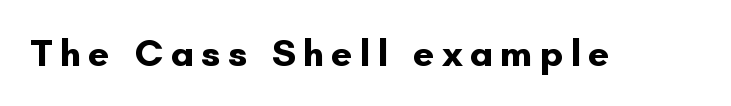
Q: Is the text bold? A: Yes.
Q: Is the text italic (slanted)? A: No, it is upright.
Q: Is the typeface a serif or a sans-serif typeface? A: Sans-serif.
Q: Is the text underlined? A: No.
Q: Width (condensed, normal, or wide)? A: Normal.
Q: Stroke contrast? A: Low.
Q: x-height? A: Small.
Q: Monospaced? A: No.
